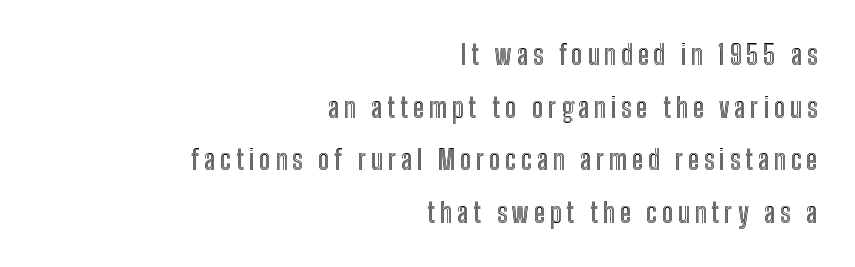
The image shows 27 px text type, upright; set right-aligned, loose line spacing (1.95x), not underlined.
